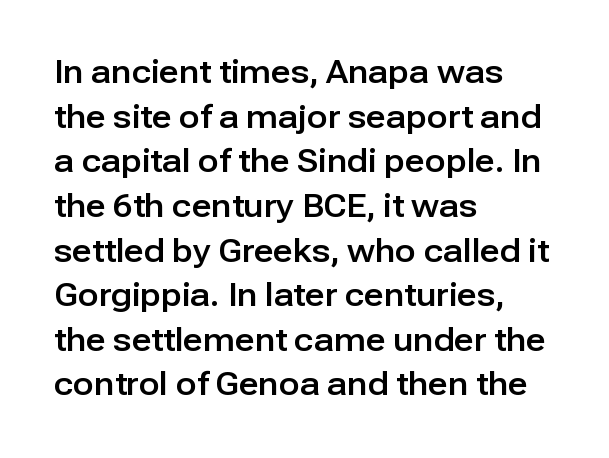
Each word holds together tightly as a unit, with standard inter-letter gaps. The face used here is proportionally spaced, like ordinary book or web type. The typesetter chose a ragged-right arrangement here. The designer left line spacing at the default. Type without underlining.
